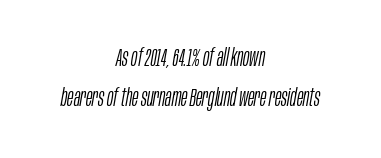
{"italic": "yes", "lean": "right", "slant_degrees": 10, "bold": "no", "underline": "no", "align": "center", "line_spacing": "normal", "line_spacing_ratio": 1.66, "letter_spacing": "normal", "letter_spacing_em": 0.0, "glyph_px": 24}
